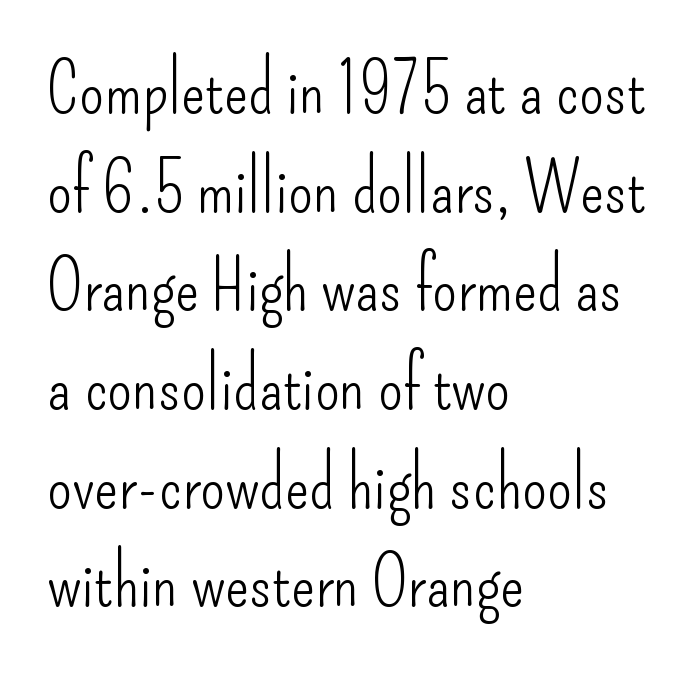
Q: Is the text bold? A: No.
Q: Is the text italic (slanted)? A: No, it is upright.
Q: Is the typeface a serif or a sans-serif typeface? A: Sans-serif.
Q: Is the text underlined? A: No.
Q: How is the paragraph aligned? A: Left-aligned.
Q: Is the spacing between letters normal or unusually wide? A: Normal.
Q: Is the spacing between lines tight, normal or loose? A: Normal.
Q: Width (condensed, normal, or wide)? A: Condensed.
Q: Stroke contrast? A: Low.
Q: x-height? A: Small.
Q: Monospaced? A: No.
